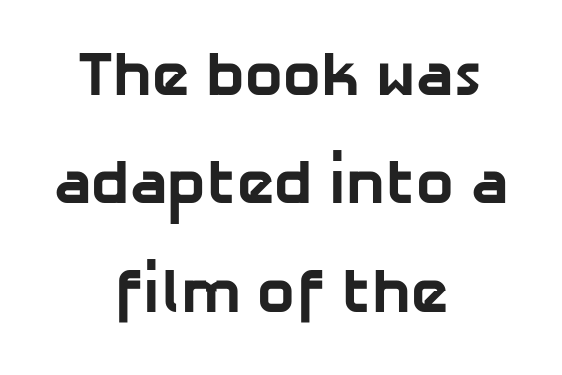
Q: Is the text bold? A: Yes.
Q: Is the typeface a serif or a sans-serif typeface? A: Sans-serif.
Q: Is the text underlined? A: No.
Q: How is the paragraph aligned? A: Centered.
Q: Is the spacing between letters normal or unusually wide? A: Normal.
Q: Width (condensed, normal, or wide)? A: Normal.
Q: Stroke contrast? A: Low.
Q: x-height? A: Medium.
Q: Monospaced? A: No.
